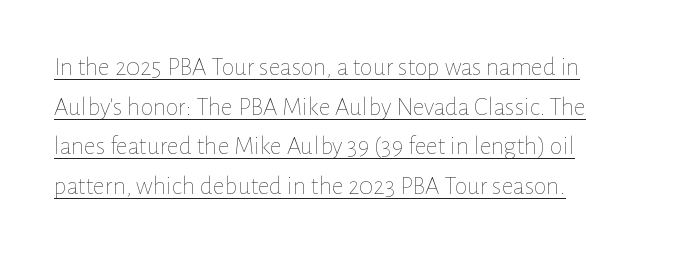
The block of text has a typical density, with ordinary space between rows. This is not heavy type; no bold has been used. No extra tracking has been applied to these lines. The face used here appears with an underline applied. You can tell it's not italic because the verticals are truly vertical.
